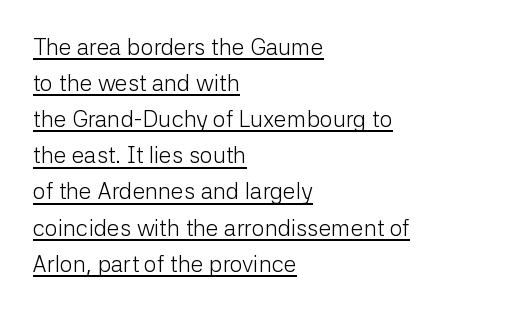
The rendering uses the underline text-decoration. Stems here are at most as thick as an everyday book face. The rag falls on the right side of this text block. Ascenders rise straight up at ninety degrees.
